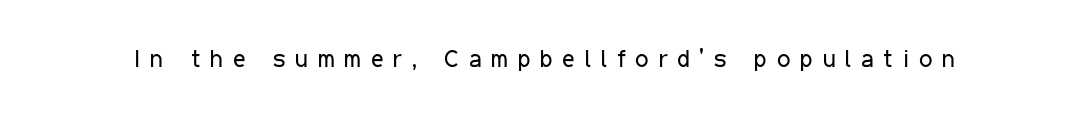
Q: Is the text bold? A: No.
Q: Is the text italic (slanted)? A: No, it is upright.
Q: Is the text underlined? A: No.
Q: Is the spacing between letters normal or unusually wide? A: Unusually wide.
